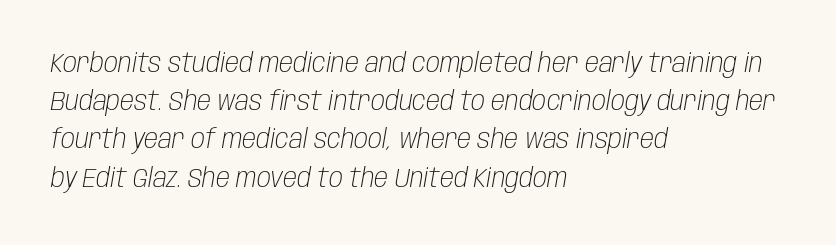
Q: Is the text bold? A: No.
Q: Is the text italic (slanted)? A: Yes, it leans right by about 10 degrees.
Q: Is the text underlined? A: No.
Q: How is the paragraph aligned? A: Left-aligned.
Q: Is the spacing between letters normal or unusually wide? A: Normal.
Q: Is the spacing between lines tight, normal or loose? A: Normal.
